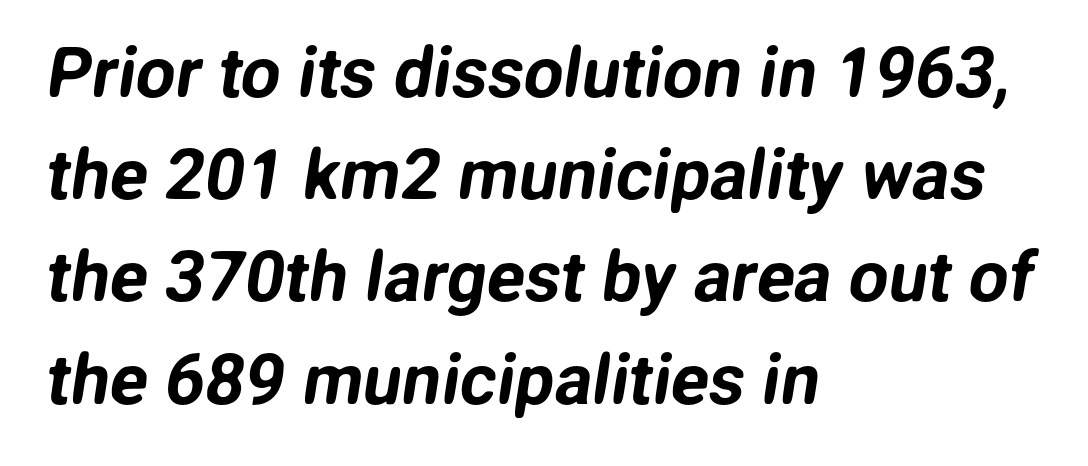
The image shows 70 px sans-serif type; set left-aligned, normal line spacing (1.46x), normal letter spacing, not underlined; low stroke contrast and a medium x-height.
